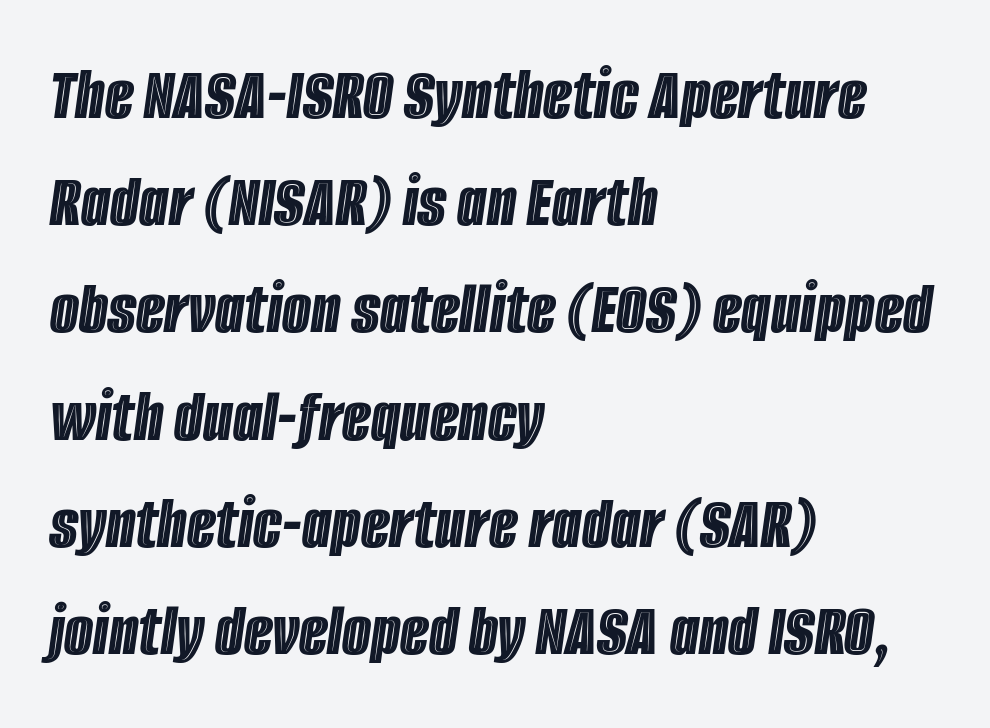
Q: Is the text italic (slanted)? A: Yes, it leans right by about 8 degrees.
Q: Is the text underlined? A: No.
Q: How is the paragraph aligned? A: Left-aligned.
Q: Is the spacing between letters normal or unusually wide? A: Normal.
Q: Is the spacing between lines tight, normal or loose? A: Normal.
Q: Width (condensed, normal, or wide)? A: Condensed.
Q: x-height? A: Large.
Q: Monospaced? A: No.
